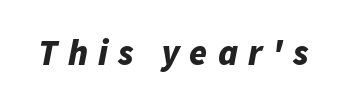
{"italic": "yes", "lean": "right", "slant_degrees": 11, "bold": "yes", "weight": "bold", "width": "normal", "stroke_contrast": "low", "x_height": "medium", "monospaced": "no", "underline": "no", "letter_spacing": "wide", "letter_spacing_em": 0.28, "glyph_px": 36}
